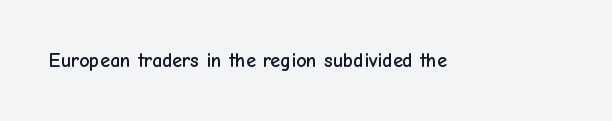
The image shows 20 px text type, upright; set normal letter spacing, not underlined.
